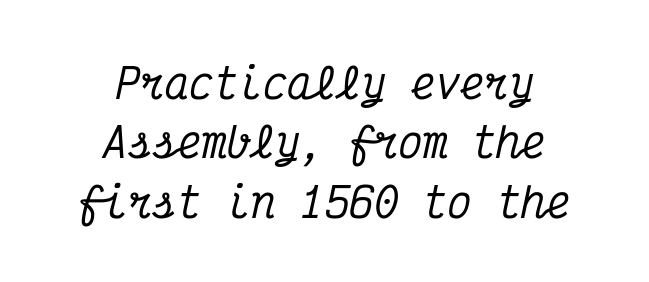
Quick note: interline space is typical. Slant detected: the letters are inclined. Each letter, wide or thin by design, is forced into the same width here. Does the type have serifs? Yes, each stem ends in a small foot.
